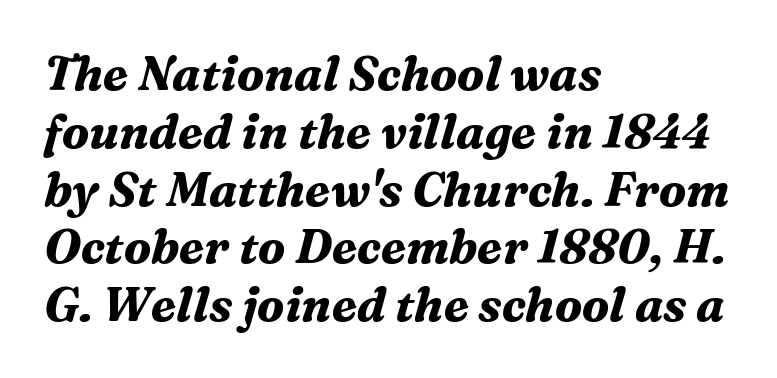
{"serif": "yes", "italic": "yes", "lean": "right", "slant_degrees": 16, "bold": "yes", "weight": "bold", "width": "normal", "stroke_contrast": "medium", "x_height": "medium", "monospaced": "no", "underline": "no", "align": "left", "line_spacing_ratio": 1.23, "letter_spacing": "normal", "letter_spacing_em": 0.0, "glyph_px": 47}
